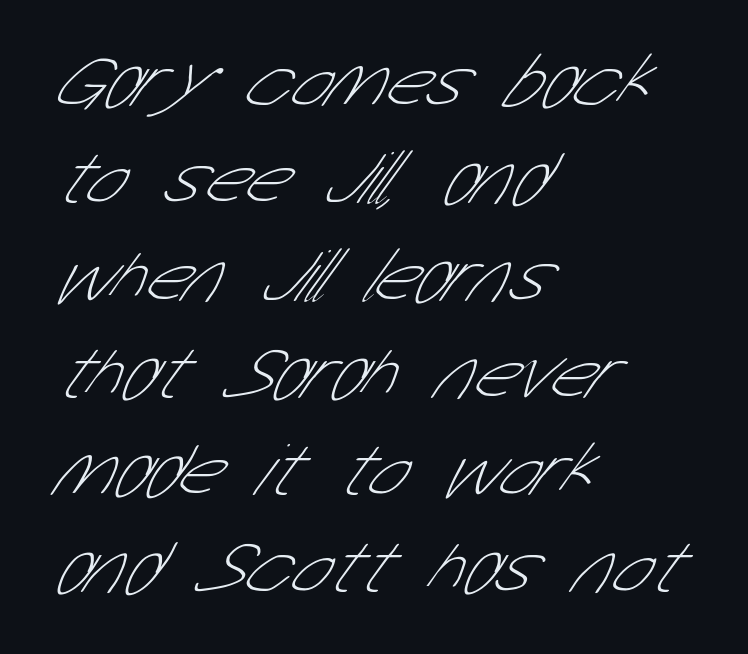
The image shows 76 px thin, condensed sans-serif type; set left-aligned, normal line spacing (1.28x), normal letter spacing, not underlined; low stroke contrast and a medium x-height.
